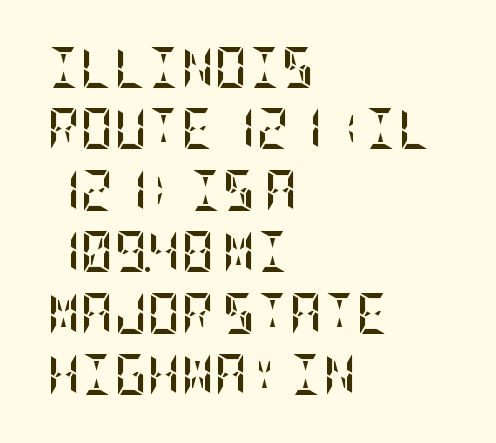
{"italic": "no", "bold": "yes", "weight": "semibold", "width": "condensed", "stroke_contrast": "low", "x_height": "large", "underline": "no", "align": "left", "line_spacing": "normal", "line_spacing_ratio": 1.5, "letter_spacing": "normal", "letter_spacing_em": 0.0, "glyph_px": 41}
